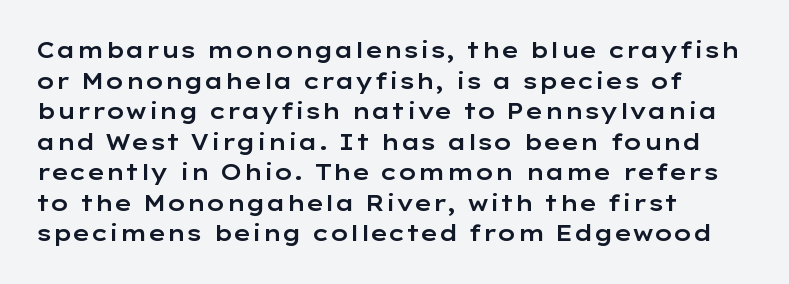
If you drew a line through each stem, it would be perfectly vertical. Honestly, the letter spacing is just normal — you wouldn't notice it. The words here are not underlined. Notice how the passage keeps a crisp vertical edge on the left only. Interline gaps are of average width in this sample.
